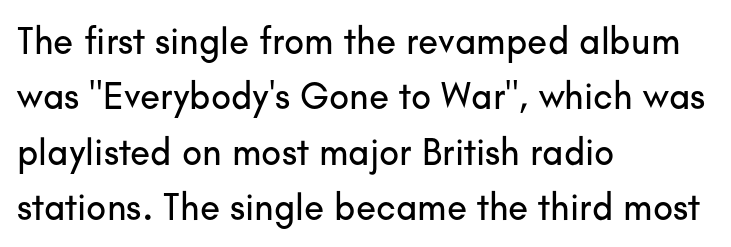
Q: Is the text italic (slanted)? A: No, it is upright.
Q: Is the typeface a serif or a sans-serif typeface? A: Sans-serif.
Q: Is the text underlined? A: No.
Q: How is the paragraph aligned? A: Left-aligned.
Q: Is the spacing between letters normal or unusually wide? A: Normal.
Q: Is the spacing between lines tight, normal or loose? A: Normal.
Q: Width (condensed, normal, or wide)? A: Normal.
Q: Stroke contrast? A: Low.
Q: x-height? A: Small.
Q: Monospaced? A: No.
